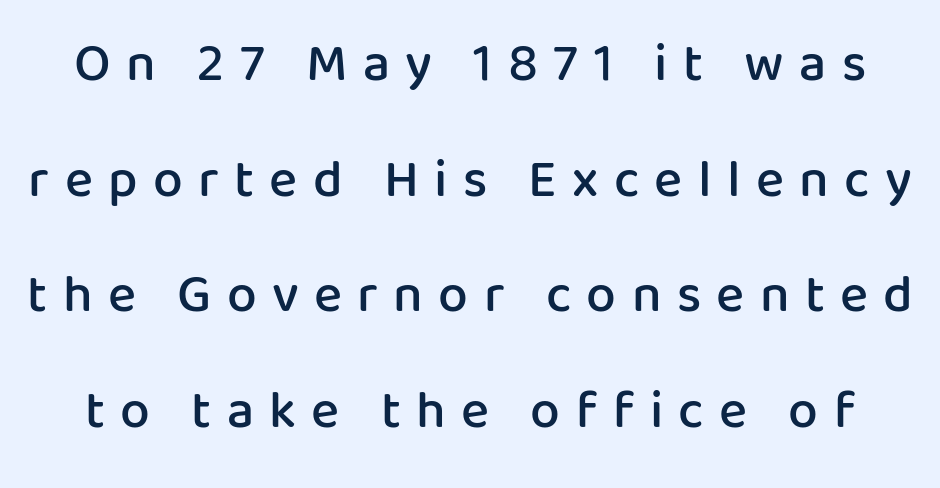
The image shows 53 px semibold sans-serif type, upright; set loose line spacing (2.18x), unusually wide letter spacing (+0.29 em), not underlined; low stroke contrast and a medium x-height.
